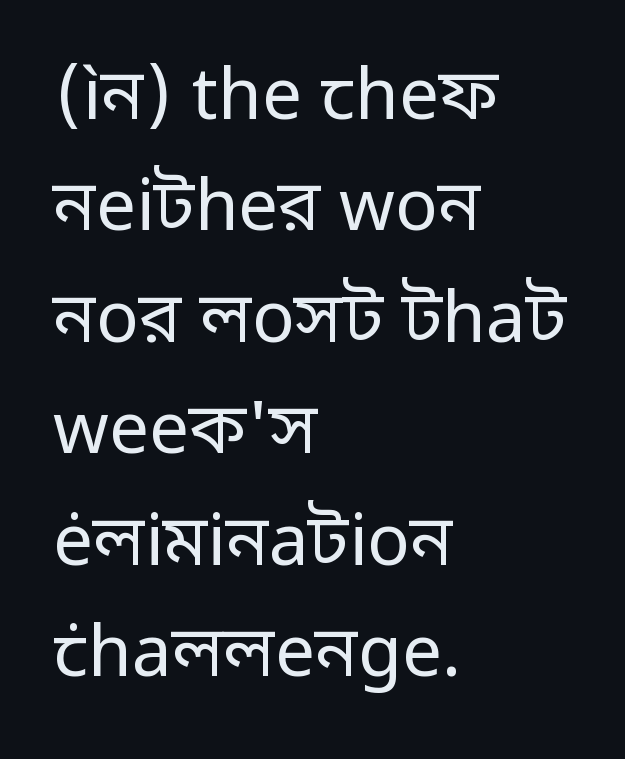
{"serif": "no", "italic": "no", "bold": "no", "weight": "regular", "width": "normal", "stroke_contrast": "low", "x_height": "medium", "monospaced": "no", "underline": "no", "align": "left", "line_spacing": "normal", "line_spacing_ratio": 1.57, "letter_spacing": "normal", "letter_spacing_em": 0.0, "glyph_px": 71}
